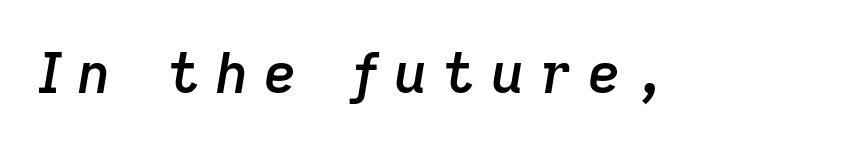
The image shows 56 px semibold type, italic (leaning right); set unusually wide letter spacing (+0.29 em), not underlined; low stroke contrast and a medium x-height.
